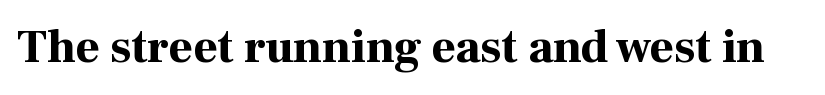
{"serif": "yes", "italic": "no", "bold": "yes", "weight": "bold", "width": "normal", "stroke_contrast": "high", "x_height": "medium", "monospaced": "no", "underline": "no", "letter_spacing": "normal", "letter_spacing_em": 0.0, "glyph_px": 47}
